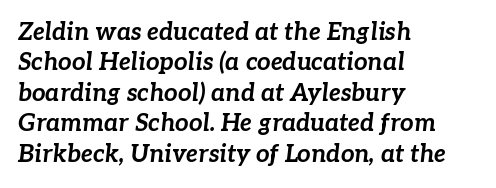
Q: Is the text bold? A: Yes.
Q: Is the text italic (slanted)? A: Yes, it leans right by about 7 degrees.
Q: Is the text underlined? A: No.
Q: How is the paragraph aligned? A: Left-aligned.
Q: Is the spacing between letters normal or unusually wide? A: Normal.
Q: Is the spacing between lines tight, normal or loose? A: Normal.
